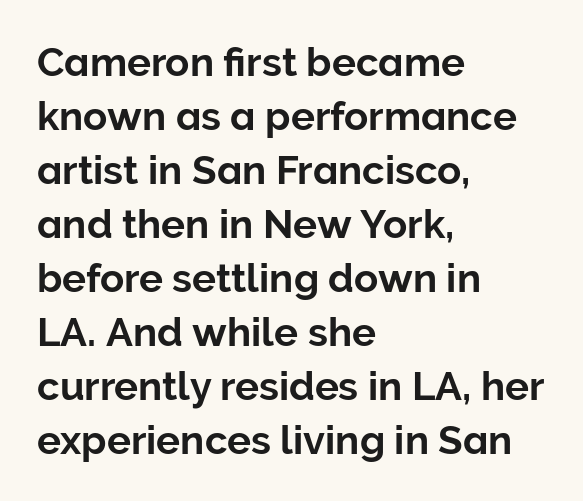
The rendering uses a moderate line-height, typical for paragraphs. Nobody touched the tracking dial on this one. These lines are rendered in a variable-pitch font. Unlike italic type, these characters show no tilt at all. Horizontally, the lines are justified to the leading edge only. Stroke terminals: plain, sans-serif.
